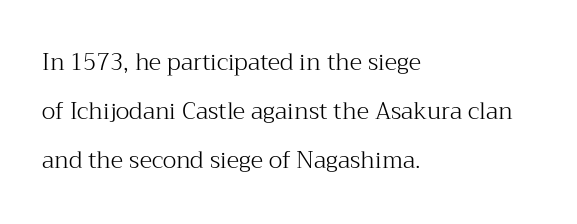
Q: Is the text bold? A: No.
Q: Is the text italic (slanted)? A: No, it is upright.
Q: Is the text underlined? A: No.
Q: How is the paragraph aligned? A: Left-aligned.
Q: Is the spacing between letters normal or unusually wide? A: Normal.
Q: Is the spacing between lines tight, normal or loose? A: Loose.
